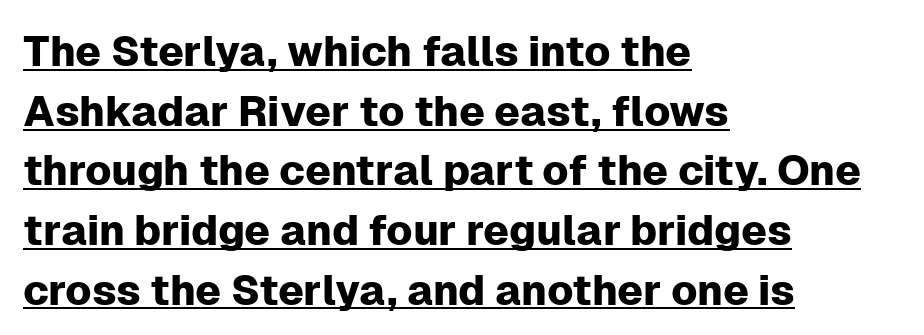
Reading down the column, the eye jumps a familiar distance to each next line. The lines in this sample share a left origin and differ only in where they stop. The passage shown is typed in a proportional face where columns would drift. Decoration check: the copy is underlined.
